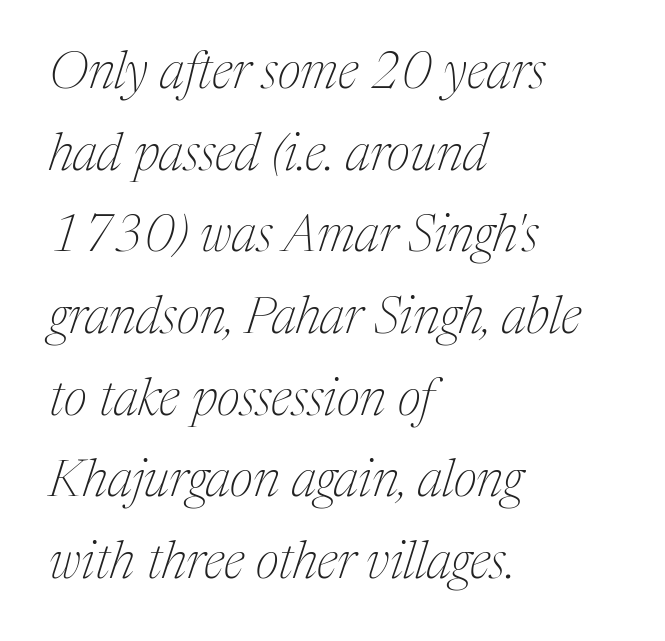
Horizontally, the lines are justified to the leading edge only. You can tell from the footed stems that serif type was used. Students, observe: this is what conventionally led text looks like. The string is rendered with underlining switched off. A typesetter would mark this as italic.
